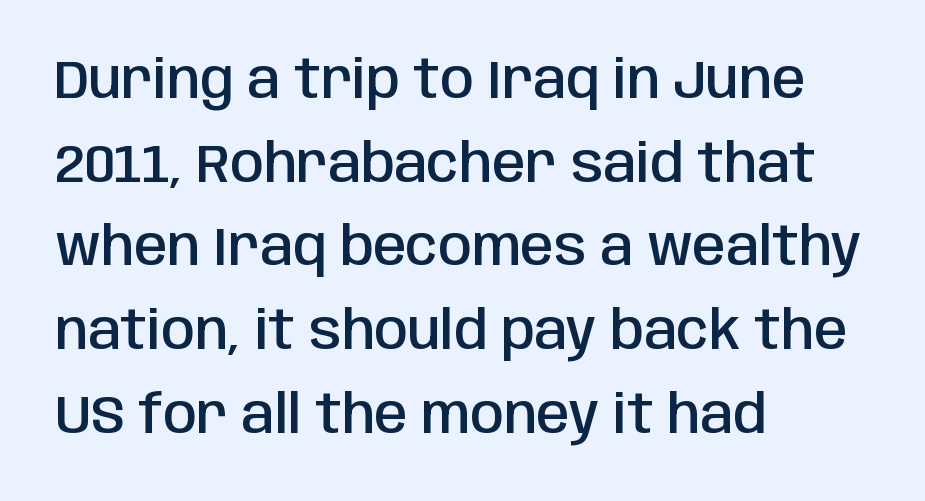
{"serif": "no", "italic": "no", "bold": "semi", "weight": "semibold", "width": "condensed", "stroke_contrast": "low", "x_height": "large", "monospaced": "no", "underline": "no", "align": "left", "line_spacing": "normal", "line_spacing_ratio": 1.55, "letter_spacing": "normal", "letter_spacing_em": 0.0, "glyph_px": 54}
